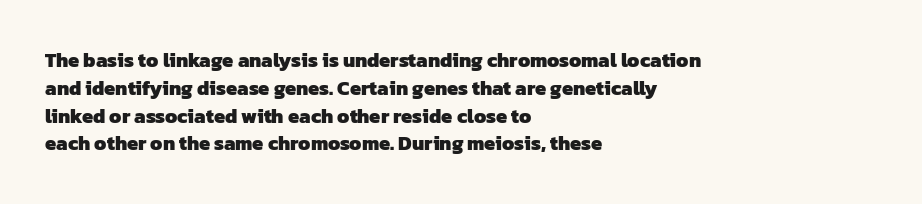
The image shows 20 px bold type; set left-aligned, normal line spacing (1.39x), normal letter spacing, not underlined.
